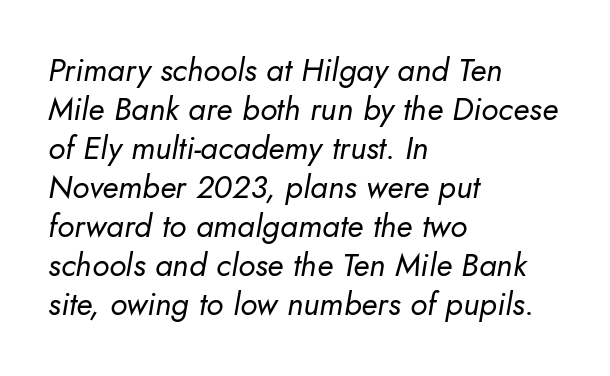
{"italic": "yes", "lean": "right", "slant_degrees": 10, "bold": "no", "weight": "regular", "width": "normal", "stroke_contrast": "low", "x_height": "small", "monospaced": "no", "underline": "no", "align": "left", "line_spacing_ratio": 1.22, "letter_spacing": "normal", "letter_spacing_em": 0.0, "glyph_px": 32}
